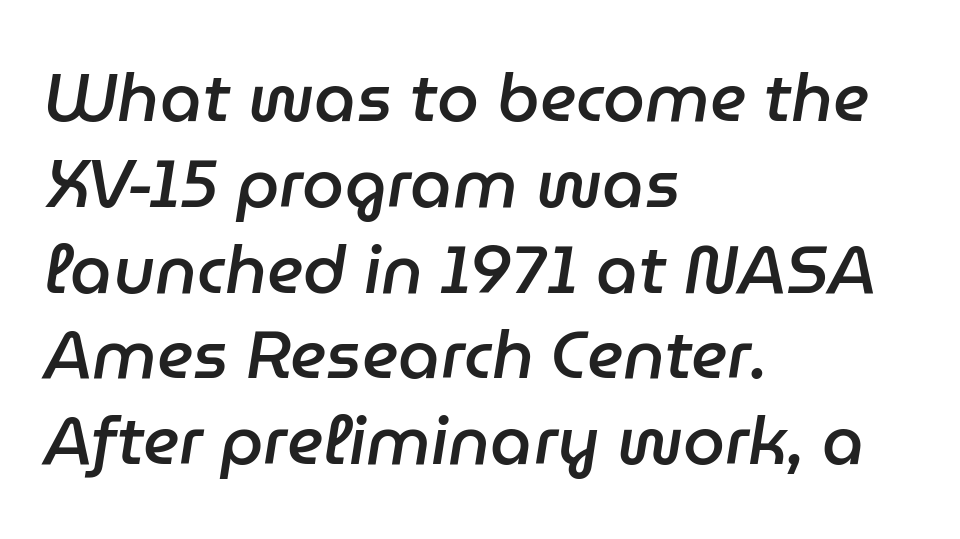
The image shows 67 px semibold type, italic (leaning right); set left-aligned, normal line spacing (1.28x), normal letter spacing, not underlined; low stroke contrast and a medium x-height.
